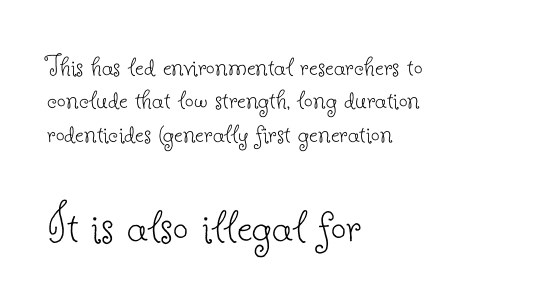
Q: Is the text bold? A: No.
Q: Is the text italic (slanted)? A: No, it is upright.
Q: Is the typeface a serif or a sans-serif typeface? A: Serif.
Q: Is the text underlined? A: No.
Q: How is the paragraph aligned? A: Left-aligned.
Q: Is the spacing between letters normal or unusually wide? A: Normal.
Q: Is the spacing between lines tight, normal or loose? A: Tight.
Q: Which block of text is set in a larger size, the first (top) or the second (bottom)? A: The second (bottom) one.
Q: Width (condensed, normal, or wide)? A: Normal.
Q: Stroke contrast? A: Low.
Q: x-height? A: Small.
Q: Monospaced? A: No.
